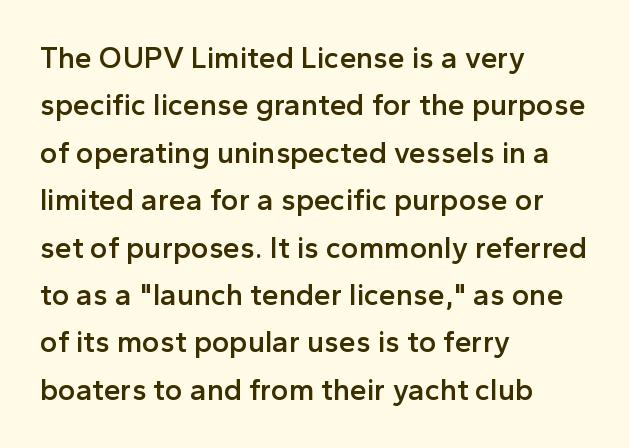
The image shows 30 px semibold sans-serif type, upright; set left-aligned, normal line spacing (1.58x), normal letter spacing, not underlined; a medium x-height.
